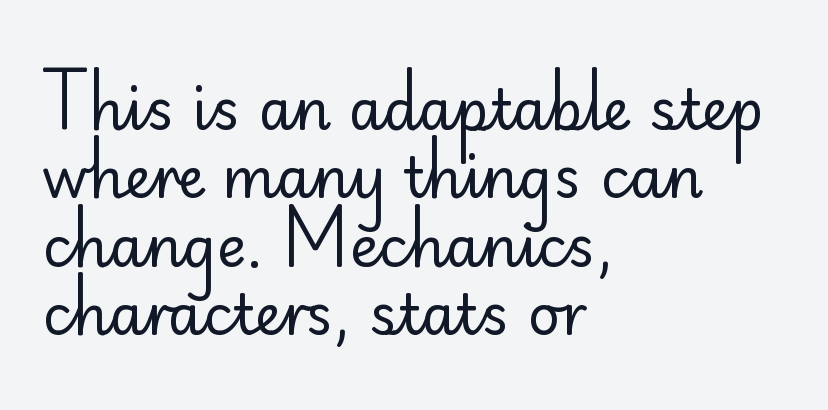
Is this a sans? Yes — the strokes have no serifs. Style check: upright. The strokes are not fattened; the text isn't bold. Honestly, the letter spacing is just normal — you wouldn't notice it.
